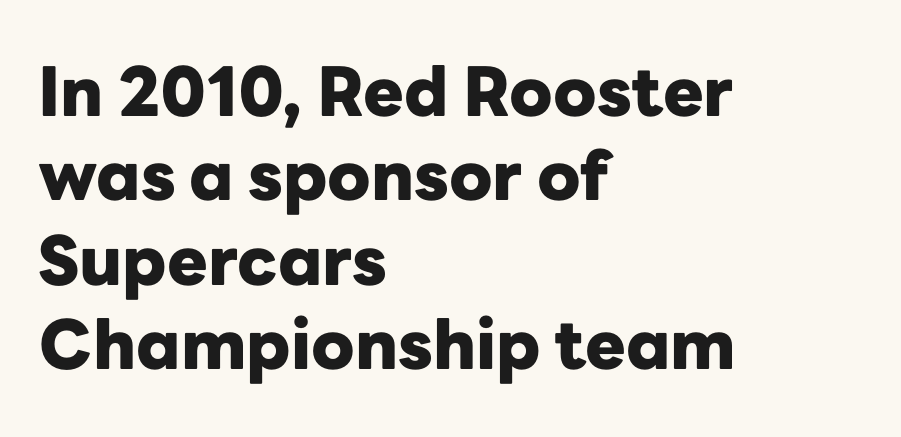
Q: Is the text bold? A: Yes.
Q: Is the text italic (slanted)? A: No, it is upright.
Q: Is the typeface a serif or a sans-serif typeface? A: Sans-serif.
Q: Is the text underlined? A: No.
Q: How is the paragraph aligned? A: Left-aligned.
Q: Is the spacing between letters normal or unusually wide? A: Normal.
Q: Width (condensed, normal, or wide)? A: Normal.
Q: Stroke contrast? A: Low.
Q: x-height? A: Medium.
Q: Monospaced? A: No.
